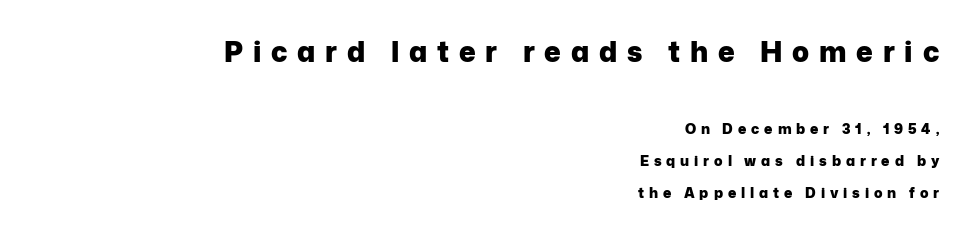
The image shows 28 px heavy sans-serif type, upright; set right-aligned, loose line spacing (2.29x), unusually wide letter spacing (+0.35 em), not underlined; the first (top) block is 2.0x larger; low stroke contrast and a medium x-height.
